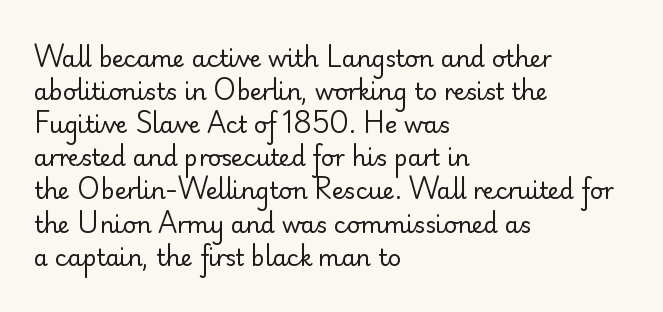
The image shows 23 px text type, upright; set left-aligned, normal line spacing (1.44x), normal letter spacing, not underlined.
